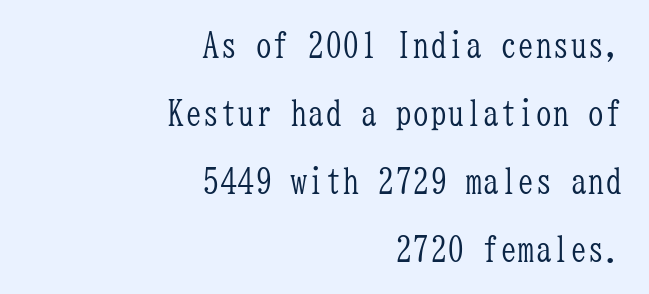
The image shows 35 px light, condensed serif type, upright, monospaced; set right-aligned, loose line spacing (1.94x), normal letter spacing, not underlined; low stroke contrast and a medium x-height.
